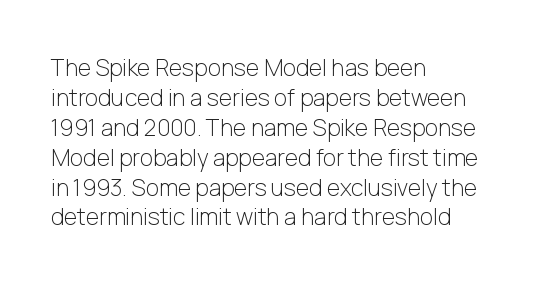
Q: Is the text bold? A: No.
Q: Is the text italic (slanted)? A: No, it is upright.
Q: Is the text underlined? A: No.
Q: How is the paragraph aligned? A: Left-aligned.
Q: Is the spacing between letters normal or unusually wide? A: Normal.
Q: Is the spacing between lines tight, normal or loose? A: Normal.
